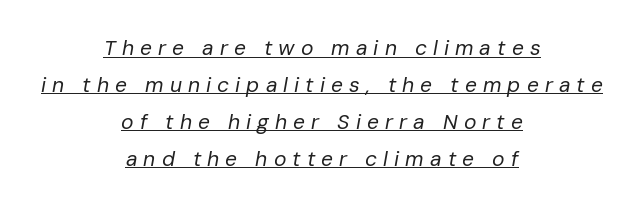
Tracking value appears strongly positive — letters spread wide. The typeface has the unassuming heft of standard copy or less. Slanted lettering throughout. What decoration does the sample have? An underline. Centered paragraph, ragged on both sides.
